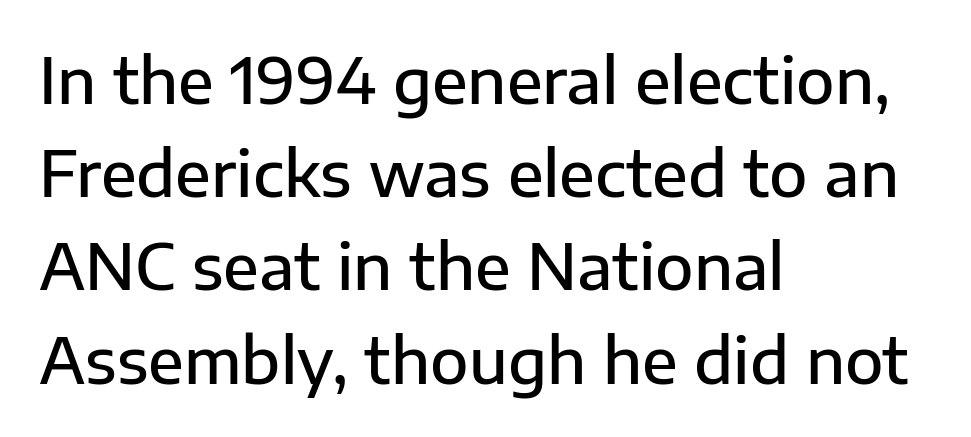
This is moderately heavy type, rendered in semibold. The baseline area is clear. The leading is moderate, giving the passage an even texture. Observe the ordinary spacing: letters are neighbours, not strangers. Grotesque or geometric, the face here clearly has no serifs. Notice how the stems are strictly vertical — no italics here.
